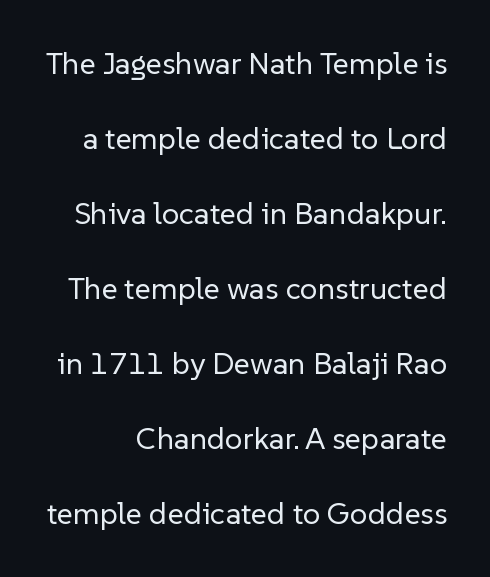
The image shows 31 px regular-weight sans-serif type, upright; set loose line spacing (2.42x), normal letter spacing, not underlined; low stroke contrast and a medium x-height.
